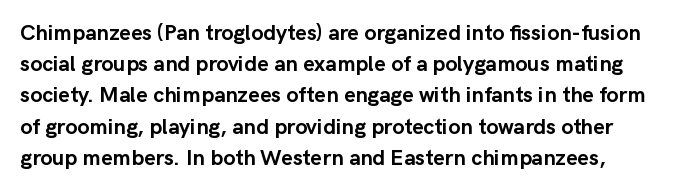
The image shows 22 px bold type, upright; set normal line spacing (1.42x), normal letter spacing, not underlined.
